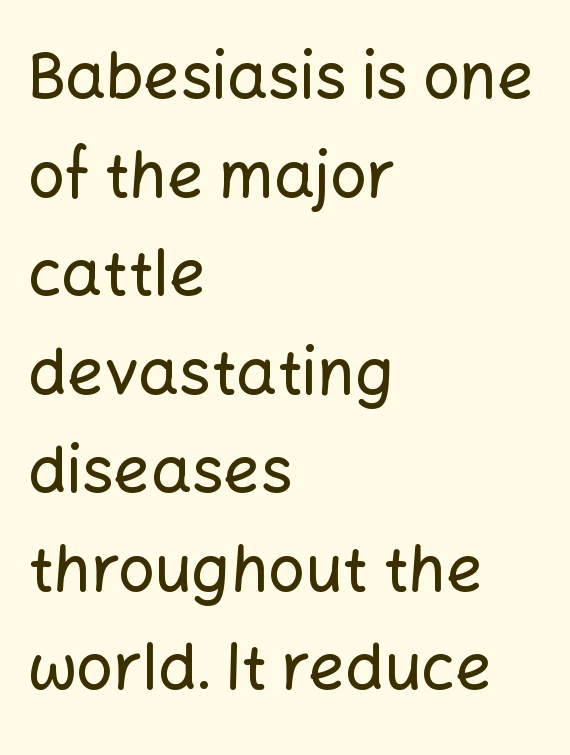
{"serif": "no", "italic": "no", "width": "normal", "stroke_contrast": "low", "x_height": "medium", "monospaced": "no", "underline": "no", "align": "left", "line_spacing": "normal", "line_spacing_ratio": 1.54, "letter_spacing": "normal", "letter_spacing_em": 0.0, "glyph_px": 64}
